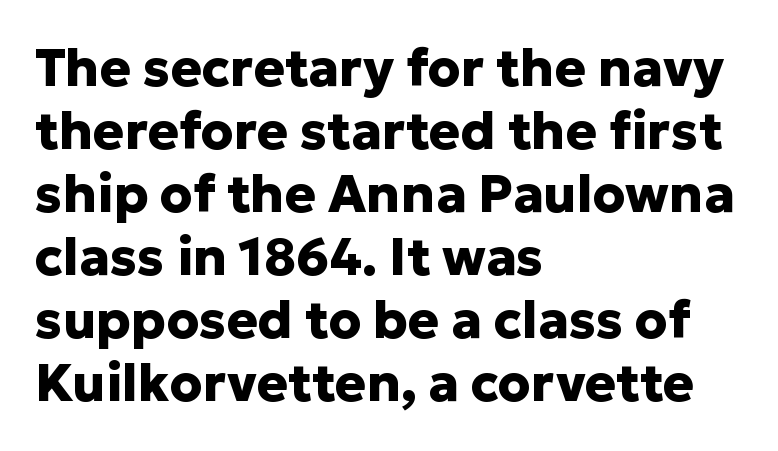
The gap between lines stays unmarked. The letters stand upright; this is a roman face. No extra tracking has been applied to these lines. Nope, no serifs anywhere on these letters.
